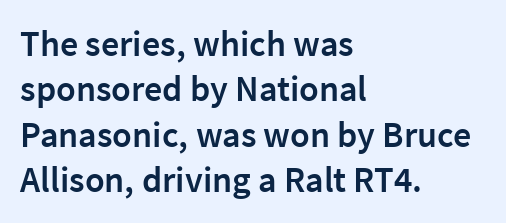
{"serif": "no", "italic": "no", "bold": "semi", "weight": "semibold", "width": "normal", "stroke_contrast": "low", "x_height": "medium", "monospaced": "no", "underline": "no", "align": "left", "line_spacing": "normal", "line_spacing_ratio": 1.26, "letter_spacing": "normal", "letter_spacing_em": 0.0, "glyph_px": 36}
